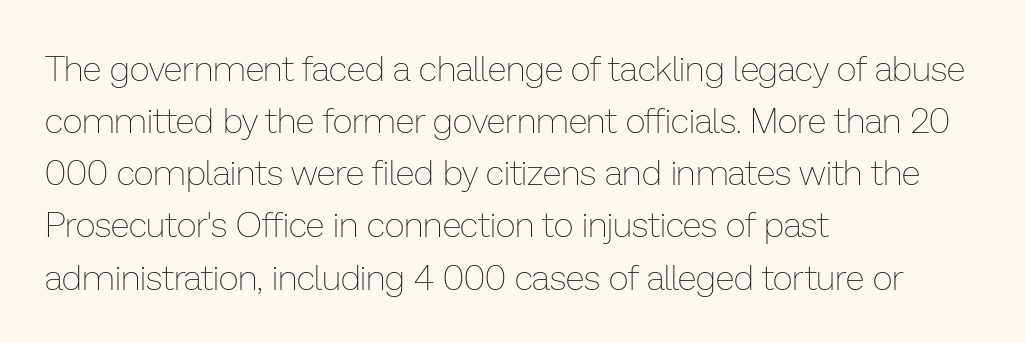
Stems here are at most as thick as an everyday book face. Quick note: not italic, upright. Think of a printed novel: that variable character pitch is what you see here. Default kerning and tracking; the words read as compact shapes. One-word summary of the alignment: left.
